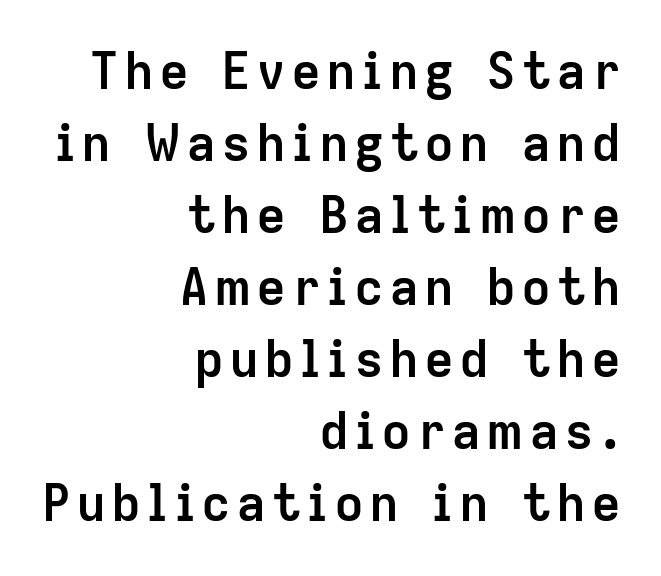
The image shows 50 px semibold sans-serif type, upright; set right-aligned, normal line spacing (1.44x), not underlined; low stroke contrast and a medium x-height.
